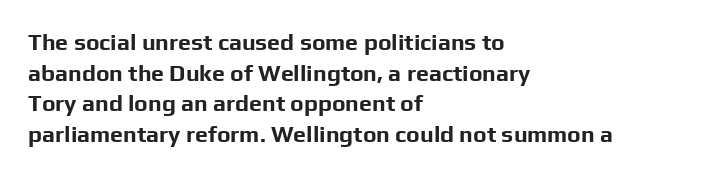
{"italic": "no", "bold": "yes", "underline": "no", "align": "left", "line_spacing": "normal", "line_spacing_ratio": 1.33, "letter_spacing": "normal", "letter_spacing_em": 0.0, "glyph_px": 23}
